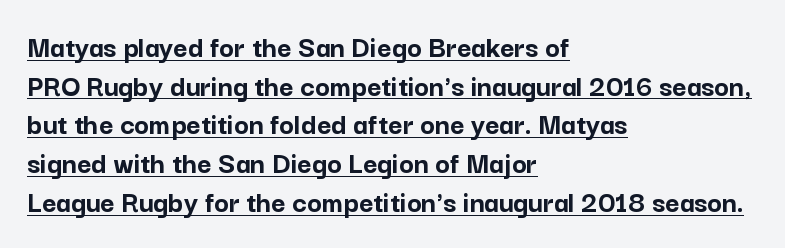
Is there much room between lines? A standard amount, neither cramped nor airy. Proportional: the letters do not fall into vertical columns. You could call the tracking neutral — neither tight nor loose. Reading down the block, your eye returns to a fixed left position each line. Letterform terminals end flat and unadorned throughout the passage. Is there any slant? The stems are plumb.
